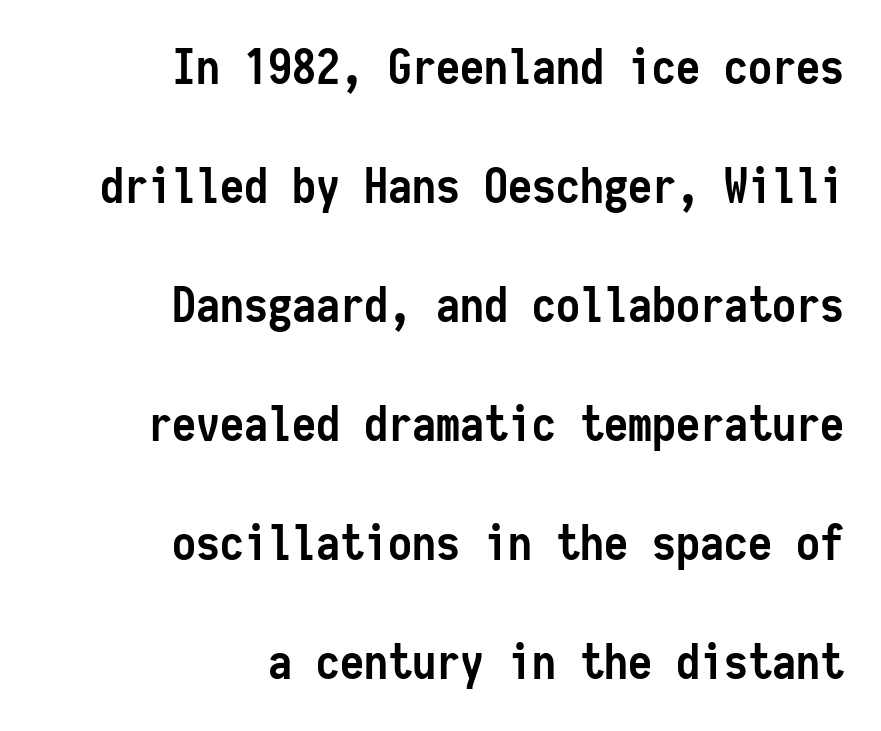
The image shows 48 px semibold, condensed sans-serif type, upright, monospaced; set right-aligned, loose line spacing (2.48x), normal letter spacing, not underlined; low stroke contrast and a medium x-height.
